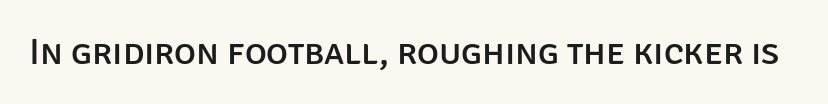
Q: Is the text italic (slanted)? A: No, it is upright.
Q: Is the typeface a serif or a sans-serif typeface? A: Sans-serif.
Q: Is the text underlined? A: No.
Q: Is the spacing between letters normal or unusually wide? A: Normal.
Q: Width (condensed, normal, or wide)? A: Normal.
Q: Stroke contrast? A: Low.
Q: x-height? A: Large.
Q: Monospaced? A: No.
